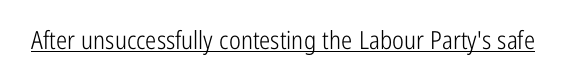
{"italic": "no", "bold": "no", "underline": "yes", "letter_spacing": "normal", "letter_spacing_em": 0.0, "glyph_px": 25}
